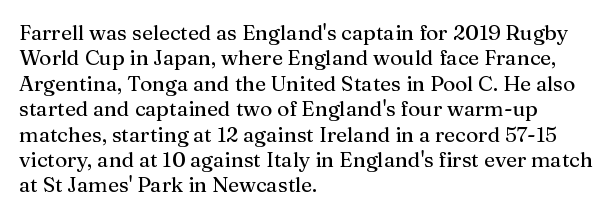
Q: Is the text italic (slanted)? A: No, it is upright.
Q: Is the text underlined? A: No.
Q: How is the paragraph aligned? A: Left-aligned.
Q: Is the spacing between letters normal or unusually wide? A: Normal.
